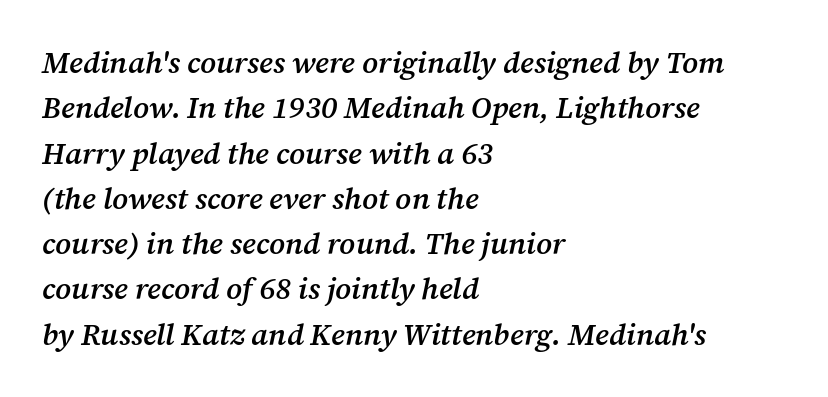
The image shows 30 px semibold serif type, italic (leaning right); set left-aligned, normal line spacing (1.51x), normal letter spacing, not underlined; medium stroke contrast and a medium x-height.
